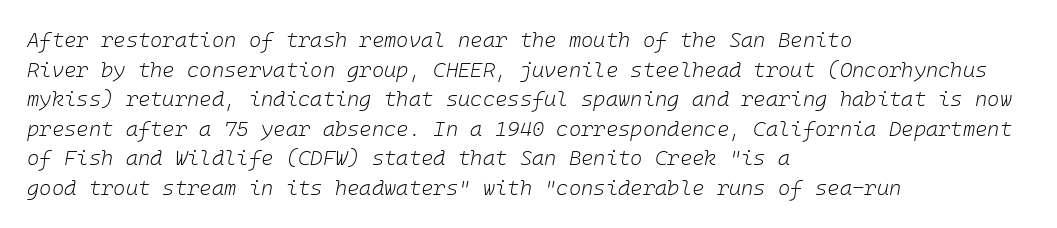
Q: Is the text bold? A: No.
Q: Is the text italic (slanted)? A: Yes, it leans right by about 10 degrees.
Q: Is the text underlined? A: No.
Q: How is the paragraph aligned? A: Left-aligned.
Q: Is the spacing between letters normal or unusually wide? A: Normal.
Q: Is the spacing between lines tight, normal or loose? A: Normal.
